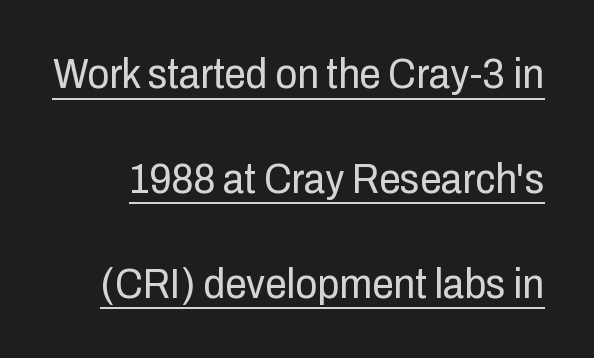
The image shows 43 px regular-weight, condensed sans-serif type, upright; set loose line spacing (2.44x), normal letter spacing, underlined; low stroke contrast and a medium x-height.
